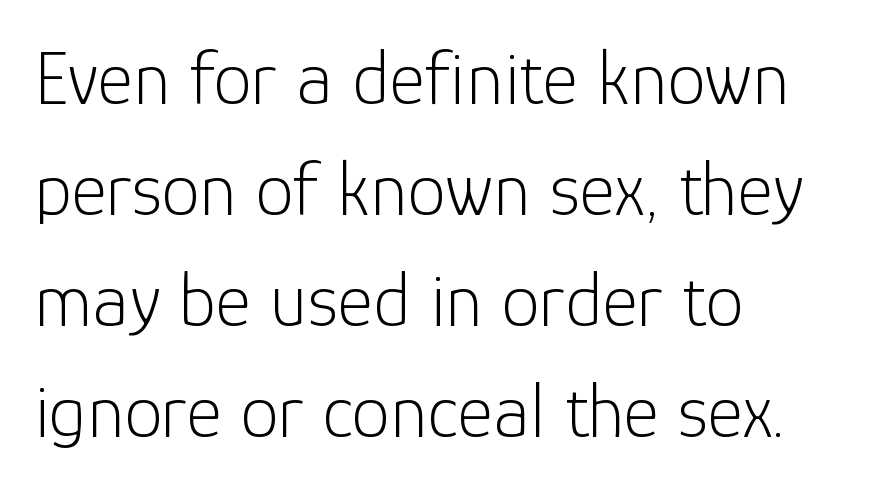
You can tell from the bare stems that sans-serif type was used. Every row of glyphs begins at an identical x-position on the left. Successive baselines arrive at the customary interval. A typesetter would call this proportional, since set widths differ per character. Ascenders rise straight up at ninety degrees. The tracking reads as untouched default to a designer's eye.
